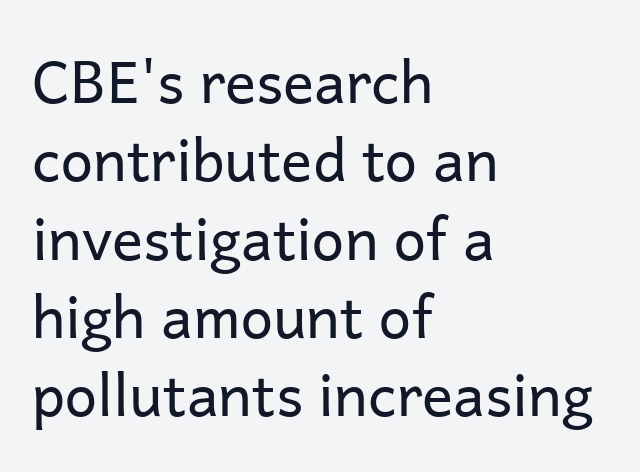
Q: Is the text bold? A: No.
Q: Is the text italic (slanted)? A: No, it is upright.
Q: Is the typeface a serif or a sans-serif typeface? A: Sans-serif.
Q: Is the text underlined? A: No.
Q: How is the paragraph aligned? A: Left-aligned.
Q: Is the spacing between letters normal or unusually wide? A: Normal.
Q: Is the spacing between lines tight, normal or loose? A: Normal.
Q: Width (condensed, normal, or wide)? A: Normal.
Q: Stroke contrast? A: Low.
Q: x-height? A: Medium.
Q: Monospaced? A: No.
